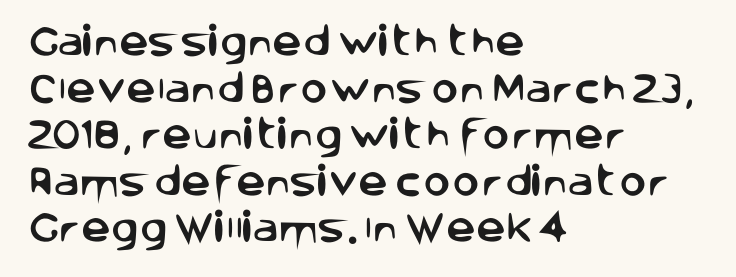
These lines stack with their left ends in a neat column. These lines keep a tight, regular rhythm from letter to letter. Baseline-to-baseline distance is the conventional proportion of letter height. Posture: upright roman.
